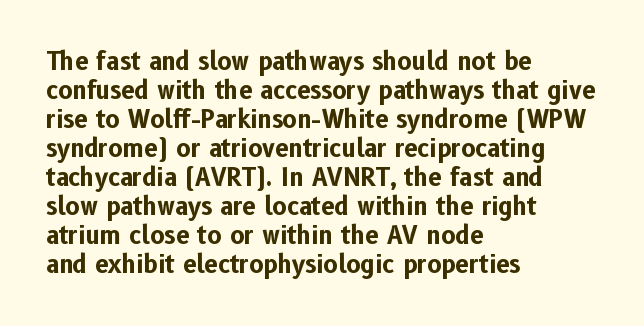
Q: Is the text bold? A: Yes.
Q: Is the text italic (slanted)? A: No, it is upright.
Q: Is the text underlined? A: No.
Q: How is the paragraph aligned? A: Left-aligned.
Q: Is the spacing between letters normal or unusually wide? A: Normal.
